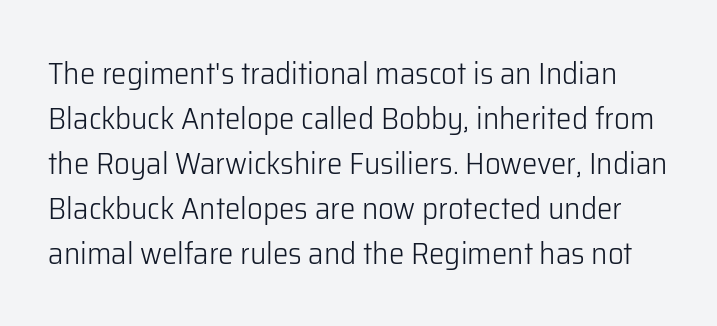
The image shows 31 px light sans-serif type, upright; set normal line spacing (1.45x), normal letter spacing, not underlined; low stroke contrast and a medium x-height.
